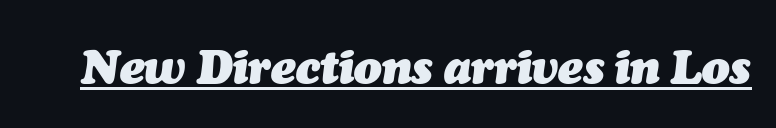
Q: Is the text bold? A: Yes.
Q: Is the text italic (slanted)? A: Yes, it leans right by about 7 degrees.
Q: Is the text underlined? A: Yes.
Q: Is the spacing between letters normal or unusually wide? A: Normal.
Q: Width (condensed, normal, or wide)? A: Normal.
Q: Stroke contrast? A: Medium.
Q: x-height? A: Medium.
Q: Monospaced? A: No.
